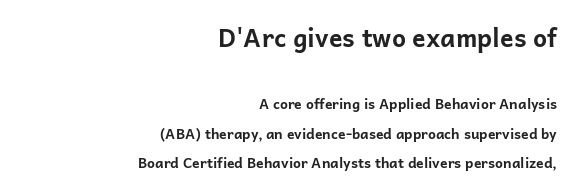
Is there any slant? The stems are plumb. Each glyph is drawn with heavy, bold strokes. How are the letters spaced? Ordinarily, with no added tracking. Loosely led — the rows are spread out. If you squint, the top block still reads clearly — it's the larger of the two.
